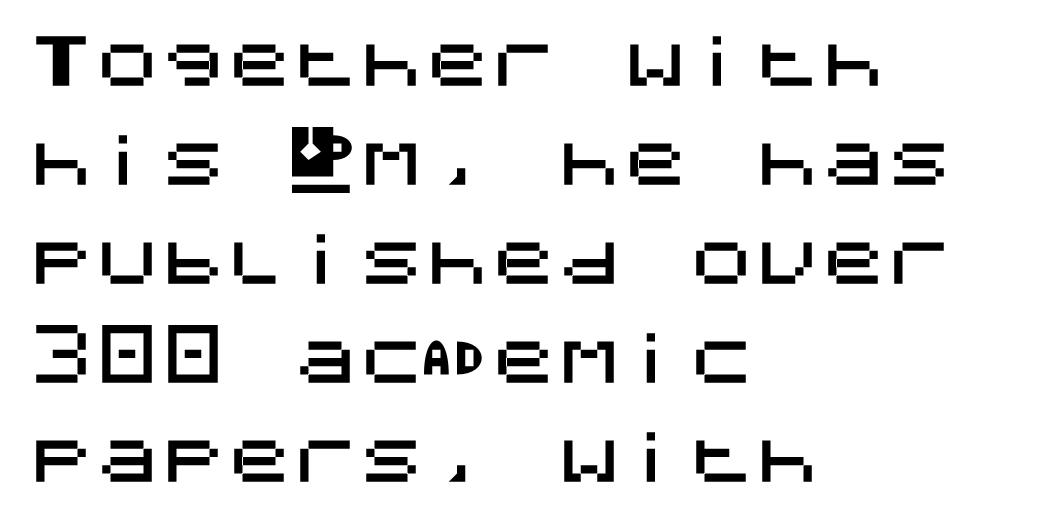
Q: Is the text italic (slanted)? A: No, it is upright.
Q: Is the typeface a serif or a sans-serif typeface? A: Sans-serif.
Q: Is the text underlined? A: No.
Q: How is the paragraph aligned? A: Left-aligned.
Q: Is the spacing between letters normal or unusually wide? A: Normal.
Q: Is the spacing between lines tight, normal or loose? A: Normal.
Q: Width (condensed, normal, or wide)? A: Normal.
Q: Stroke contrast? A: Medium.
Q: x-height? A: Large.
